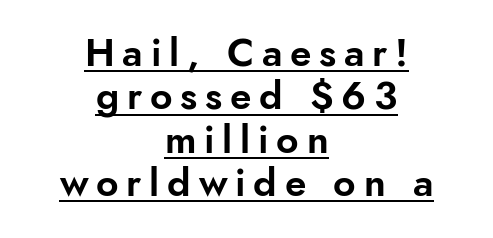
The image shows 39 px sans-serif type, upright; set centered, tight line spacing (1.11x), unusually wide letter spacing (+0.2 em), underlined; low stroke contrast and a small x-height.
